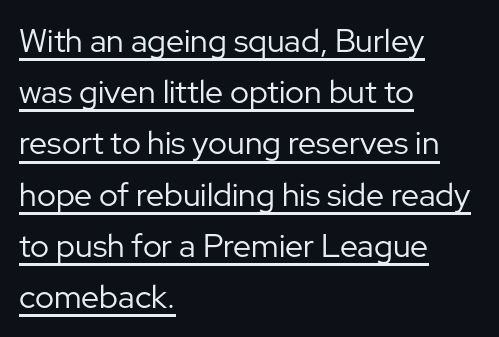
Think of a printed novel: that variable character pitch is what you see here. This is roman type, the default non-slanted kind. A typesetter would label this face a sans. The designer left line spacing at the default. The rendering uses the underline text-decoration. Stroke mass is kept to a normal reading level or below.
